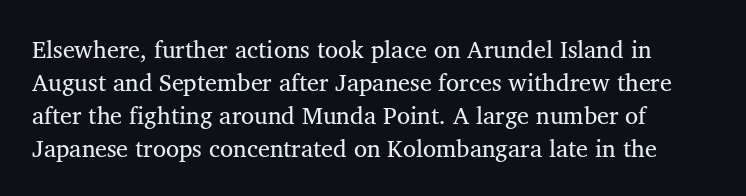
The rendering uses a moderate line-height, typical for paragraphs. Rule under the text: the space is simply empty. Every stem runs plumb, perpendicular to the baseline. Glyph-to-glyph distance matches everyday printed text.
